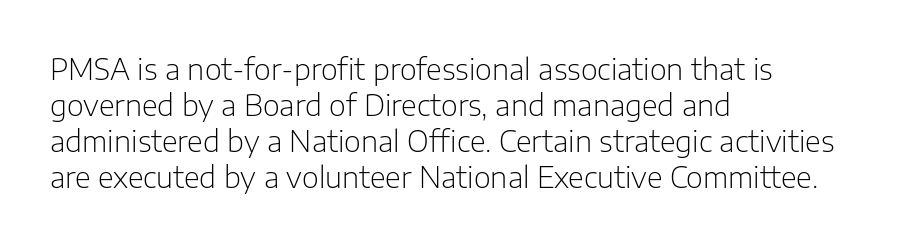
{"serif": "no", "italic": "no", "bold": "no", "weight": "light", "width": "normal", "stroke_contrast": "low", "x_height": "medium", "monospaced": "no", "underline": "no", "align": "left", "line_spacing_ratio": 1.24, "letter_spacing": "normal", "letter_spacing_em": 0.0, "glyph_px": 29}
